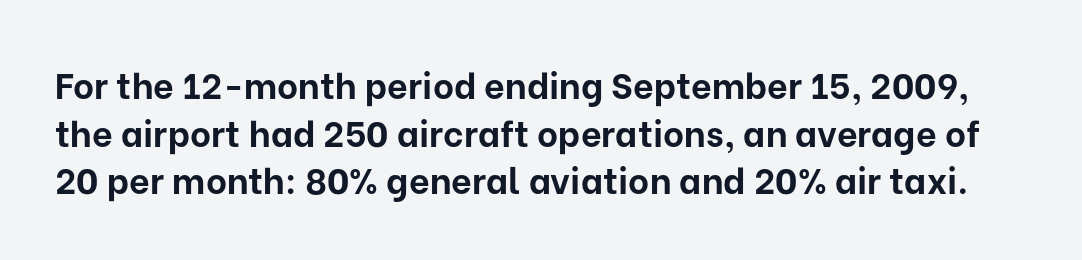
The image shows 36 px bold sans-serif type, upright; set normal line spacing (1.32x), normal letter spacing, not underlined; low stroke contrast and a medium x-height.
